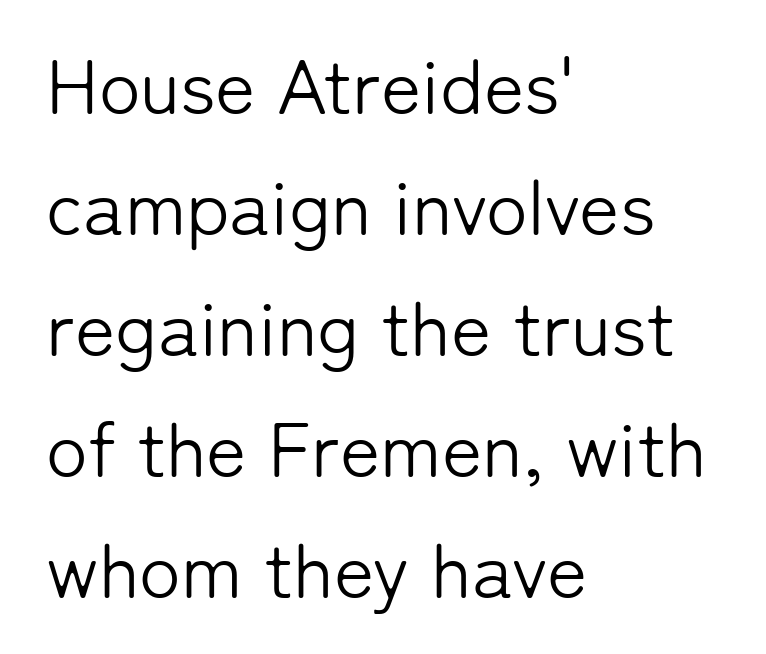
The image shows 77 px light sans-serif type, upright; set left-aligned, normal line spacing (1.57x), normal letter spacing, not underlined; low stroke contrast and a medium x-height.
